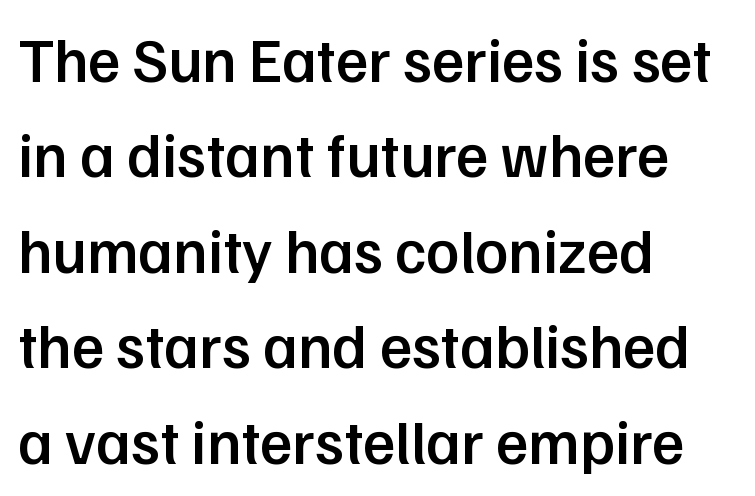
{"serif": "no", "italic": "no", "bold": "semi", "weight": "semibold", "width": "normal", "stroke_contrast": "low", "x_height": "medium", "monospaced": "no", "underline": "no", "align": "left", "line_spacing": "normal", "line_spacing_ratio": 1.54, "letter_spacing": "normal", "letter_spacing_em": 0.0, "glyph_px": 62}
